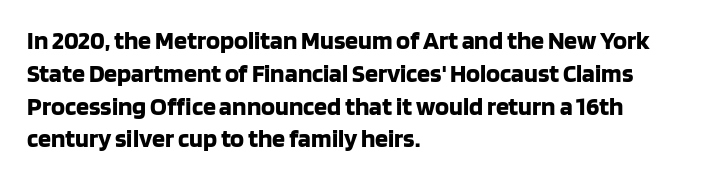
Reading down the column, the eye jumps a familiar distance to each next line. The passage shown is not underscored anywhere. Its strokes are broad and dark, the hallmark of bold type. Quick note: not italic, upright. Observe the ordinary spacing: letters are neighbours, not strangers. Line beginnings align vertically; line endings do not.
